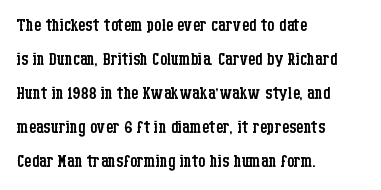
Q: Is the text bold? A: No.
Q: Is the text italic (slanted)? A: No, it is upright.
Q: Is the text underlined? A: No.
Q: How is the paragraph aligned? A: Left-aligned.
Q: Is the spacing between letters normal or unusually wide? A: Normal.
Q: Is the spacing between lines tight, normal or loose? A: Normal.
